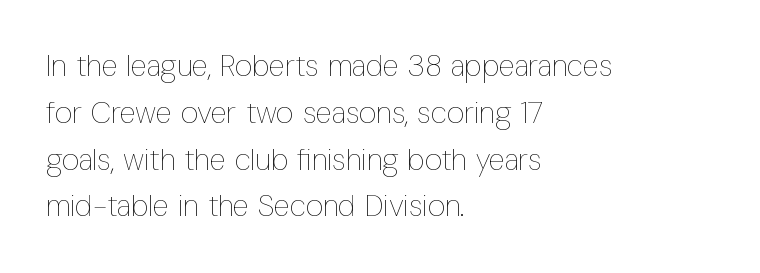
{"italic": "no", "bold": "no", "weight": "thin", "width": "condensed", "stroke_contrast": "low", "x_height": "medium", "monospaced": "no", "underline": "no", "align": "left", "line_spacing": "normal", "line_spacing_ratio": 1.56, "letter_spacing": "normal", "letter_spacing_em": 0.0, "glyph_px": 30}
